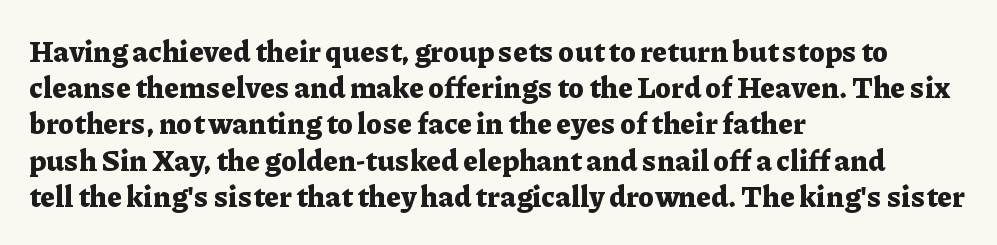
Weight check: bold — yes, fully. Regular leading. Compared with typical body copy, the letter spacing here is the same. Each letter keeps its own natural width here, so spacing adapts to shape. Serifs: yes, visible at the terminals of the letterforms. Do the letters lean? They stand straight.
